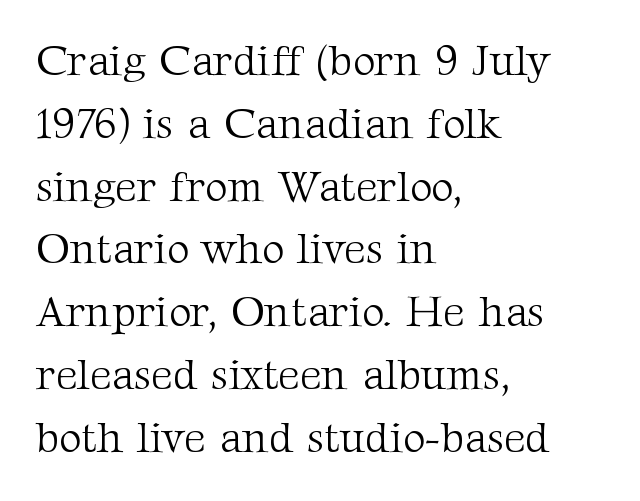
The image shows 43 px light serif type, upright; set left-aligned, normal line spacing (1.46x), normal letter spacing, not underlined; medium stroke contrast and a medium x-height.
